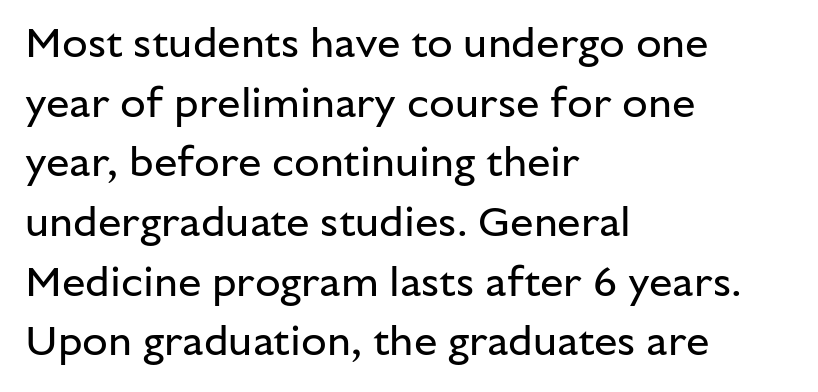
{"serif": "no", "italic": "no", "bold": "no", "weight": "regular", "width": "normal", "stroke_contrast": "low", "x_height": "medium", "monospaced": "no", "underline": "no", "align": "left", "line_spacing": "normal", "line_spacing_ratio": 1.42, "letter_spacing": "normal", "letter_spacing_em": 0.0, "glyph_px": 42}
